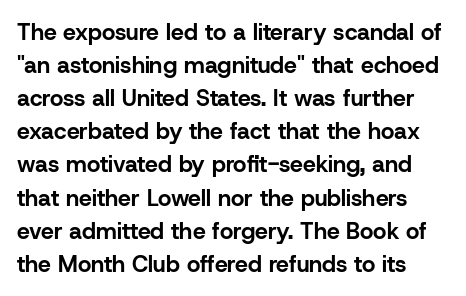
Posture: upright roman. The passage shown stacks its lines at a standard gap. Inter-character spacing is left at the font's built-in metrics. The baseline area is clear. Emphasis by weight is at full strength: bold.
